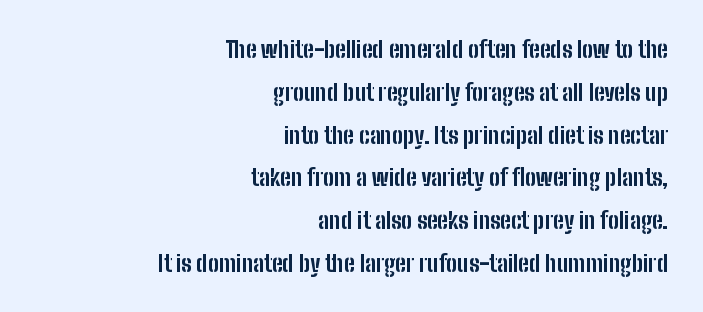
Q: Is the text bold? A: Yes.
Q: Is the text italic (slanted)? A: No, it is upright.
Q: Is the text underlined? A: No.
Q: How is the paragraph aligned? A: Right-aligned.
Q: Is the spacing between letters normal or unusually wide? A: Normal.
